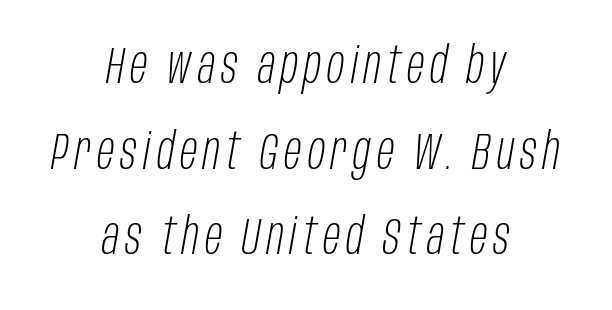
{"italic": "yes", "lean": "right", "slant_degrees": 10, "bold": "no", "weight": "light", "width": "condensed", "stroke_contrast": "low", "x_height": "large", "monospaced": "no", "underline": "no", "align": "center", "line_spacing": "normal", "line_spacing_ratio": 1.68, "glyph_px": 51}
